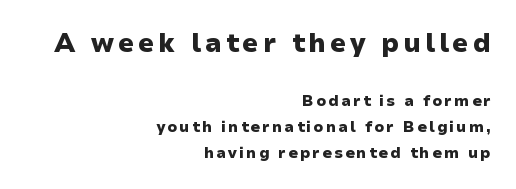
Q: Is the text bold? A: Yes.
Q: Is the text italic (slanted)? A: No, it is upright.
Q: Is the text underlined? A: No.
Q: How is the paragraph aligned? A: Right-aligned.
Q: Which block of text is set in a larger size, the first (top) or the second (bottom)? A: The first (top) one.
